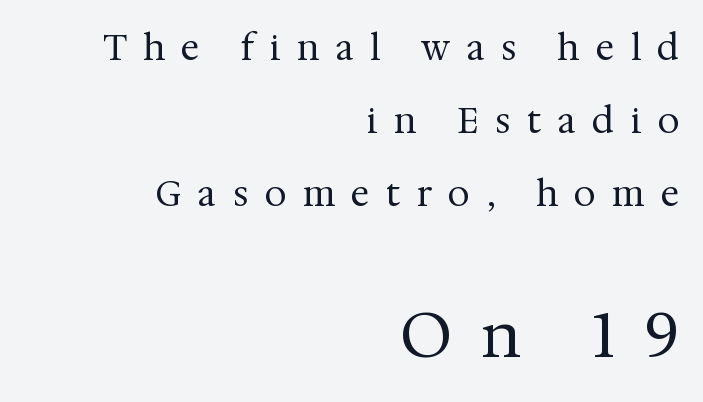
Right-aligned paragraph, ragged on the left. The leading is generous, giving the passage an open texture. This is the regular roman posture of the typeface. The tracking reads as deliberately expanded to a designer's eye. Is this a fixed-width face? No — the glyphs have proportional, varying widths.
